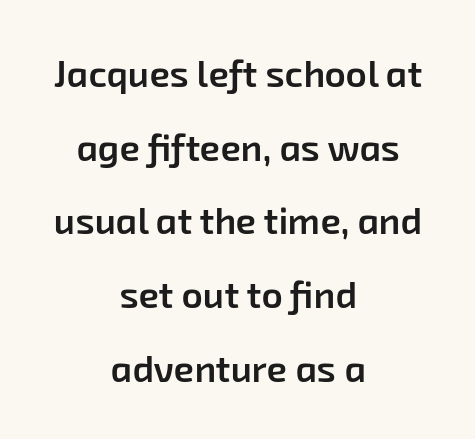
{"serif": "no", "bold": "semi", "weight": "semibold", "width": "normal", "stroke_contrast": "low", "x_height": "medium", "monospaced": "no", "underline": "no", "align": "center", "line_spacing": "loose", "line_spacing_ratio": 1.99, "letter_spacing": "normal", "letter_spacing_em": 0.0, "glyph_px": 37}
